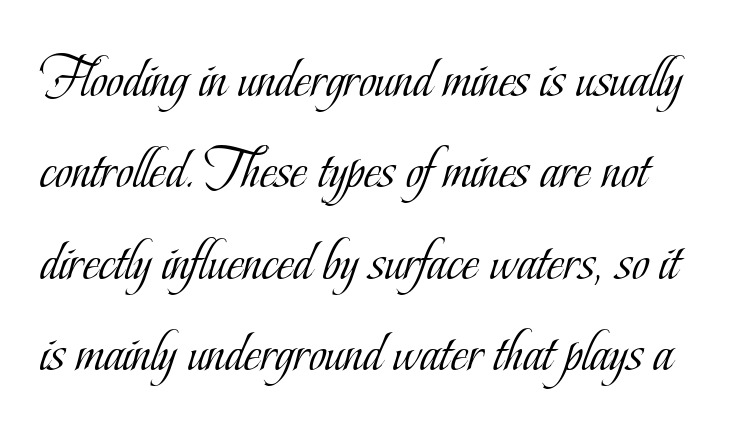
Q: Is the text bold? A: No.
Q: Is the text italic (slanted)? A: Yes.
Q: Is the typeface a serif or a sans-serif typeface? A: Serif.
Q: Is the text underlined? A: No.
Q: Is the spacing between letters normal or unusually wide? A: Normal.
Q: Is the spacing between lines tight, normal or loose? A: Normal.
Q: Width (condensed, normal, or wide)? A: Condensed.
Q: Stroke contrast? A: Low.
Q: x-height? A: Small.
Q: Monospaced? A: No.
